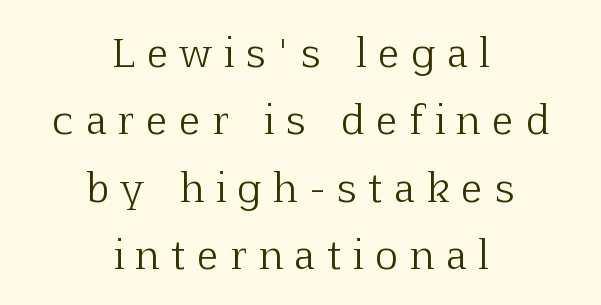
Q: Is the text bold? A: No.
Q: Is the text italic (slanted)? A: No, it is upright.
Q: Is the typeface a serif or a sans-serif typeface? A: Serif.
Q: Is the text underlined? A: No.
Q: How is the paragraph aligned? A: Centered.
Q: Is the spacing between letters normal or unusually wide? A: Unusually wide.
Q: Width (condensed, normal, or wide)? A: Normal.
Q: Stroke contrast? A: Low.
Q: x-height? A: Medium.
Q: Monospaced? A: No.
